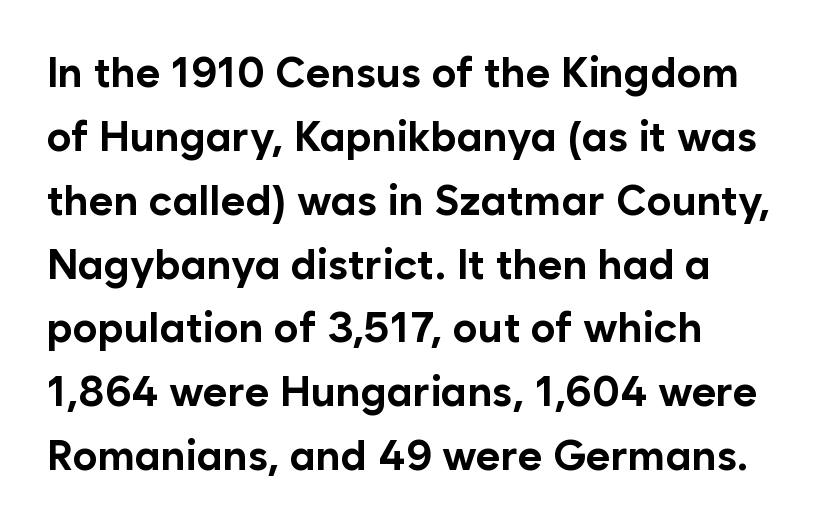
The image shows 42 px bold sans-serif type, upright; set left-aligned, normal line spacing (1.52x), normal letter spacing, not underlined; low stroke contrast and a medium x-height.
